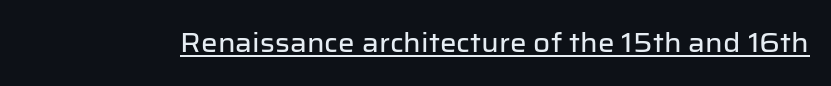
Posture: vertical. Is the letter spacing exaggerated? No — it looks like the ordinary default. These characters rest on top of a visible drawn line.
